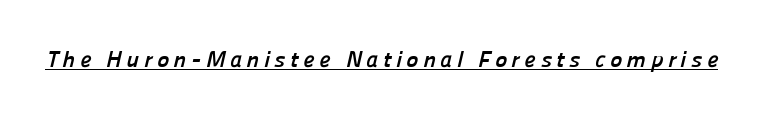
Q: Is the text bold? A: Yes.
Q: Is the text underlined? A: Yes.
Q: Is the spacing between letters normal or unusually wide? A: Unusually wide.
